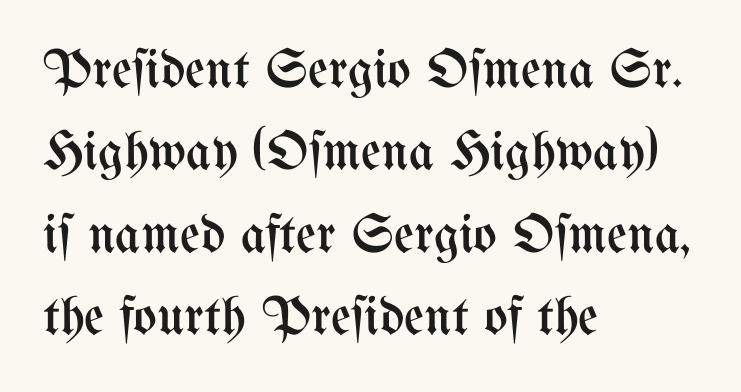
Q: Is the text bold? A: No.
Q: Is the text italic (slanted)? A: No, it is upright.
Q: Is the text underlined? A: No.
Q: How is the paragraph aligned? A: Left-aligned.
Q: Is the spacing between letters normal or unusually wide? A: Normal.
Q: Is the spacing between lines tight, normal or loose? A: Normal.
Q: Width (condensed, normal, or wide)? A: Condensed.
Q: Stroke contrast? A: Medium.
Q: x-height? A: Medium.
Q: Monospaced? A: No.
